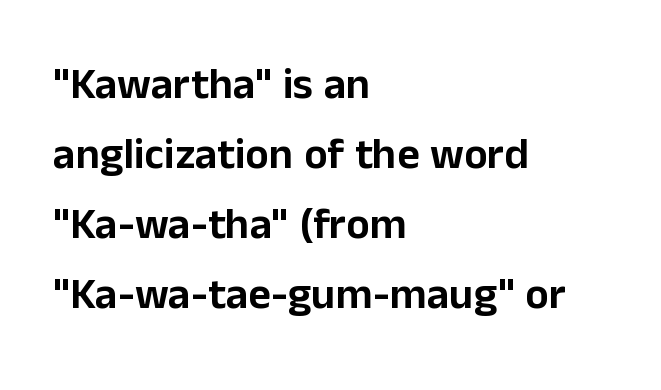
The image shows 44 px sans-serif type, upright; set left-aligned, normal line spacing (1.59x), normal letter spacing, not underlined; low stroke contrast and a medium x-height.
